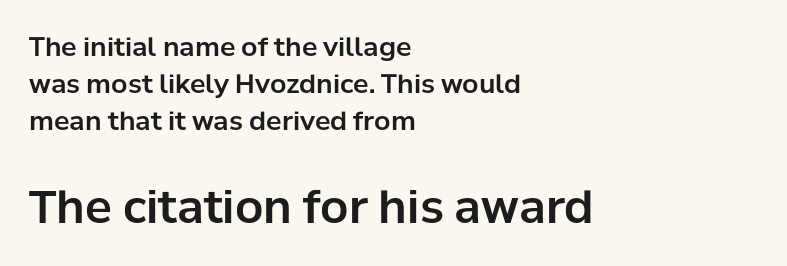
{"serif": "no", "italic": "no", "width": "normal", "stroke_contrast": "low", "x_height": "medium", "monospaced": "no", "underline": "no", "align": "left", "line_spacing": "normal", "line_spacing_ratio": 1.42, "letter_spacing": "normal", "letter_spacing_em": 0.0, "larger_block": "second", "size_ratio": 1.73, "glyph_px": 45}
